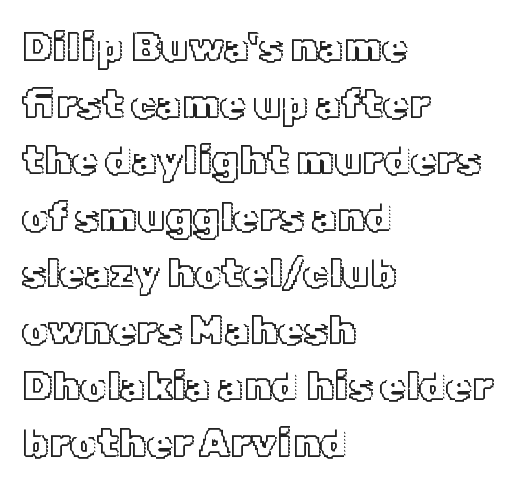
Vertically, the passage feels balanced, rows spaced as you'd expect. Here the designer chose a conventional face with non-uniform glyph widths. Each line starts at the same left margin while the right side varies. The type sits square on the baseline with zero lean. A bare baseline throughout the passage. Inter-character spacing is left at the font's built-in metrics.
